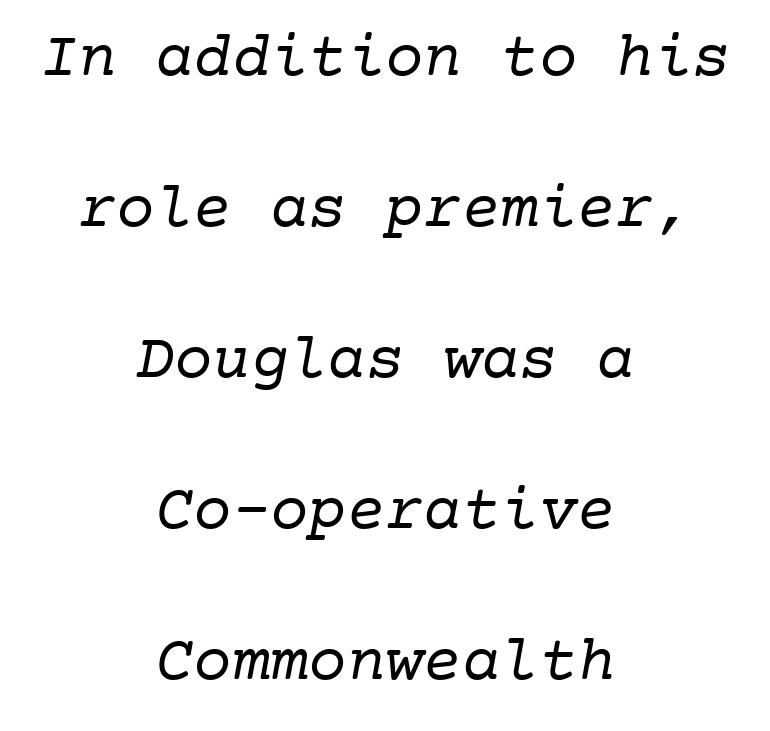
{"serif": "yes", "bold": "no", "weight": "regular", "width": "normal", "stroke_contrast": "low", "x_height": "medium", "monospaced": "yes", "underline": "no", "align": "center", "line_spacing": "loose", "line_spacing_ratio": 2.36, "letter_spacing": "normal", "letter_spacing_em": 0.0, "glyph_px": 64}
